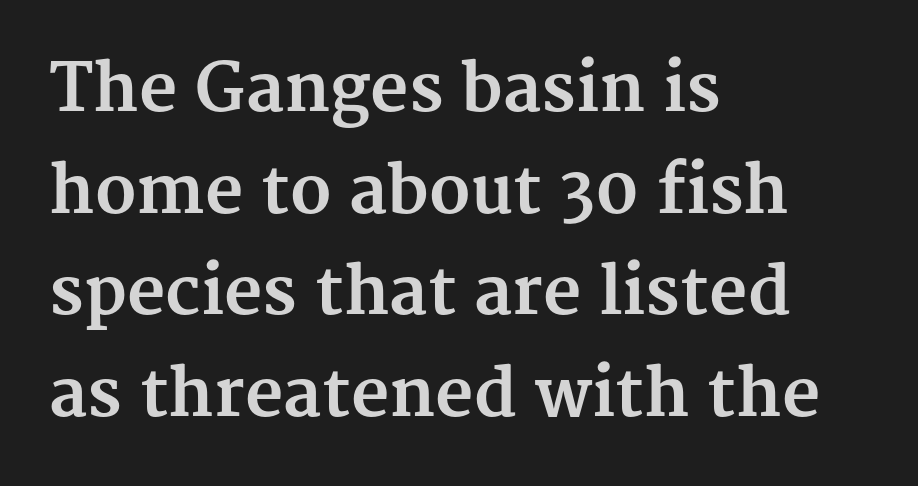
The image shows 66 px bold serif type, upright; set left-aligned, normal line spacing (1.54x), normal letter spacing, not underlined; medium stroke contrast and a medium x-height.
